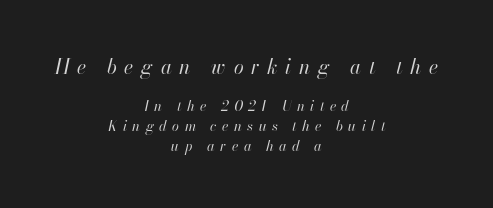
One-word summary of the alignment: center. The space between consecutive lines is moderate. Decoration check: the copy has no underline. Here the first block reads like a headline and the second like body copy. Posture: slanted. Weight class: somewhere from thin through regular.
